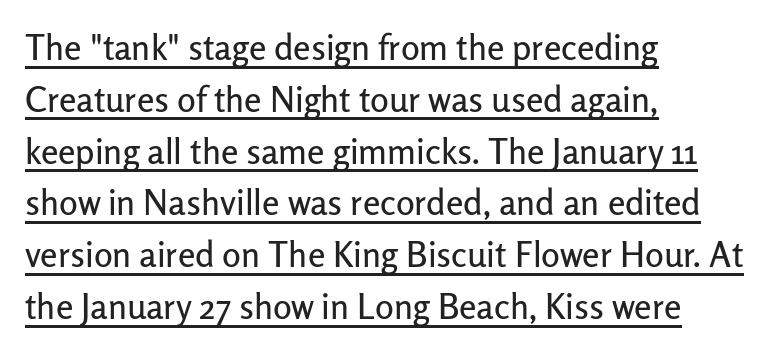
The image shows 35 px sans-serif type, upright; set left-aligned, normal line spacing (1.48x), normal letter spacing, underlined; low stroke contrast and a medium x-height.
